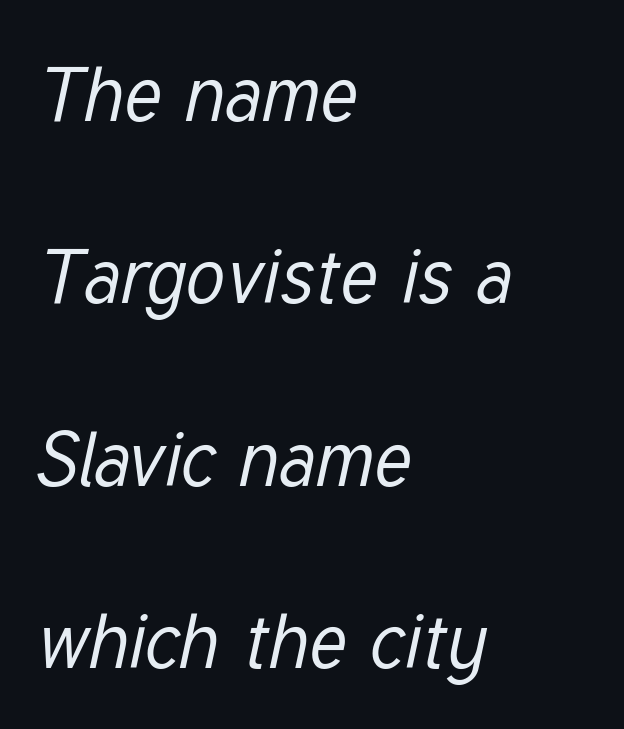
{"italic": "yes", "lean": "right", "slant_degrees": 12, "bold": "no", "weight": "regular", "width": "condensed", "stroke_contrast": "low", "x_height": "medium", "monospaced": "no", "underline": "no", "align": "left", "line_spacing": "loose", "line_spacing_ratio": 2.37, "letter_spacing": "normal", "letter_spacing_em": 0.0, "glyph_px": 77}
